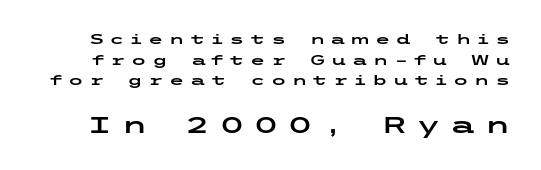
The image shows 23 px text type, upright; set normal line spacing (1.47x), unusually wide letter spacing (+0.39 em), not underlined; the second (bottom) block is 1.64x larger.
